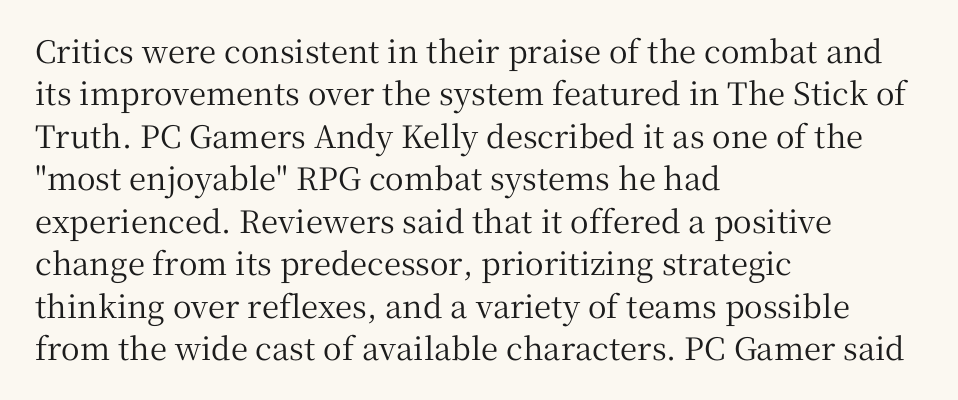
The image shows 31 px serif type, upright; set left-aligned, normal line spacing (1.37x), normal letter spacing, not underlined; medium stroke contrast and a medium x-height.
